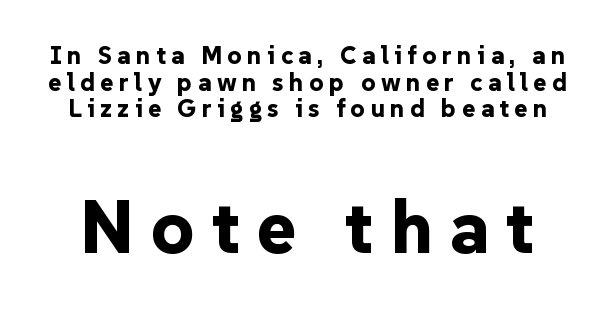
{"serif": "no", "italic": "no", "bold": "yes", "weight": "bold", "width": "normal", "stroke_contrast": "low", "x_height": "medium", "monospaced": "no", "underline": "no", "line_spacing": "tight", "line_spacing_ratio": 1.07, "letter_spacing": "wide", "letter_spacing_em": 0.22, "larger_block": "second", "size_ratio": 3.0, "glyph_px": 75}
